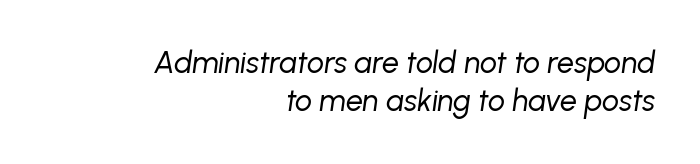
Q: Is the text bold? A: No.
Q: Is the text italic (slanted)? A: Yes, it leans right by about 8 degrees.
Q: Is the text underlined? A: No.
Q: How is the paragraph aligned? A: Right-aligned.
Q: Is the spacing between letters normal or unusually wide? A: Normal.
Q: Is the spacing between lines tight, normal or loose? A: Normal.
Q: Width (condensed, normal, or wide)? A: Normal.
Q: Stroke contrast? A: Low.
Q: x-height? A: Medium.
Q: Monospaced? A: No.
